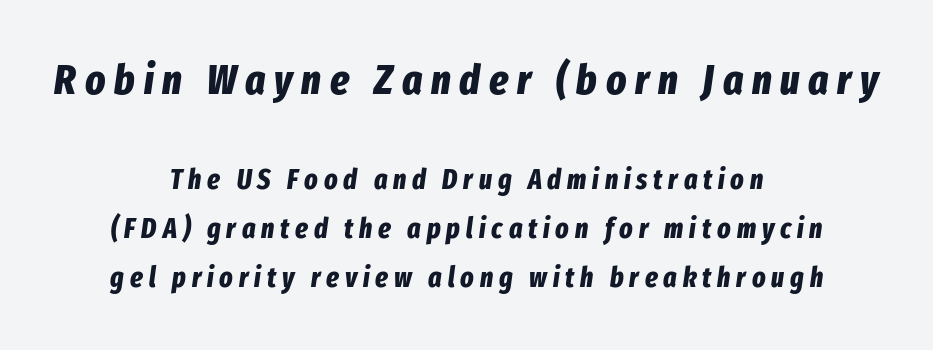
{"italic": "yes", "lean": "right", "slant_degrees": 8, "bold": "yes", "weight": "bold", "width": "condensed", "stroke_contrast": "low", "x_height": "medium", "monospaced": "no", "underline": "no", "align": "center", "line_spacing_ratio": 1.76, "letter_spacing": "wide", "letter_spacing_em": 0.21, "larger_block": "first", "size_ratio": 1.5, "glyph_px": 42}
